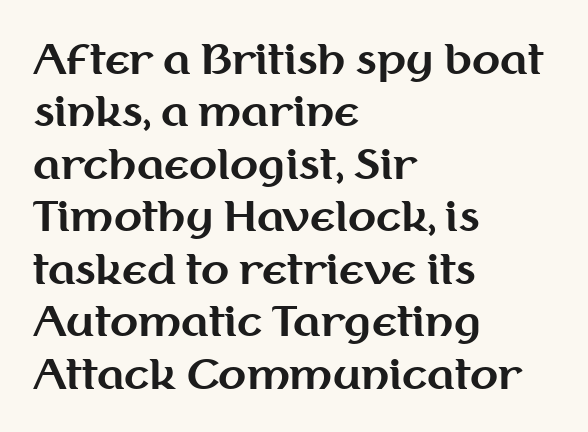
The image shows 41 px bold sans-serif type, upright; set left-aligned, normal line spacing (1.28x), normal letter spacing, not underlined; medium stroke contrast and a medium x-height.
